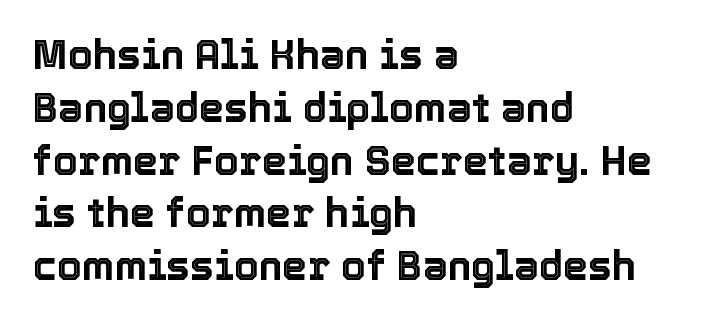
{"italic": "no", "width": "normal", "x_height": "medium", "monospaced": "no", "underline": "no", "align": "left", "line_spacing": "normal", "line_spacing_ratio": 1.32, "letter_spacing": "normal", "letter_spacing_em": 0.0, "glyph_px": 40}
